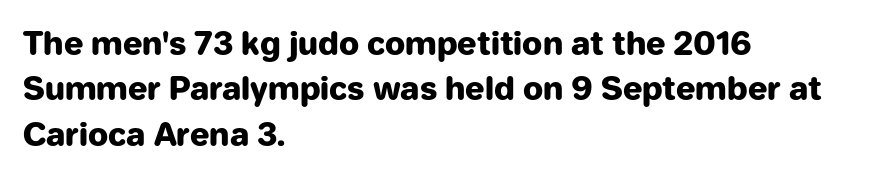
This is roman type, the default non-slanted kind. Is the type bold? Yes — the strokes are clearly thick and heavy. Any mark beneath the type? The region is blank. A student would call this left alignment; a typographer would say flush left, rag right. Looks like regular typesetting: each glyph gets only the width it needs. Stroke terminals: plain, sans-serif.
